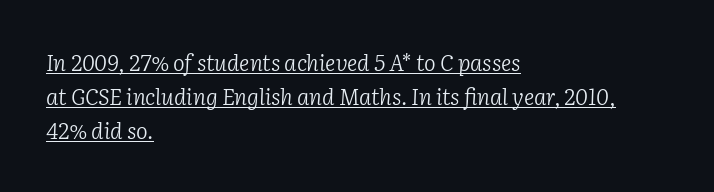
The image shows 22 px text type, italic (leaning right); set left-aligned, normal line spacing (1.55x), normal letter spacing, underlined.
